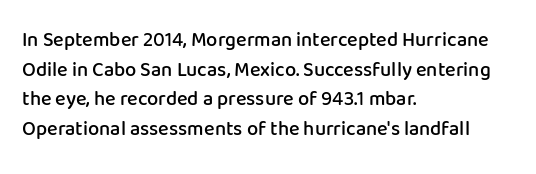
{"italic": "no", "bold": "semi", "underline": "no", "align": "left", "line_spacing": "normal", "line_spacing_ratio": 1.48, "letter_spacing": "normal", "letter_spacing_em": 0.0, "glyph_px": 20}
